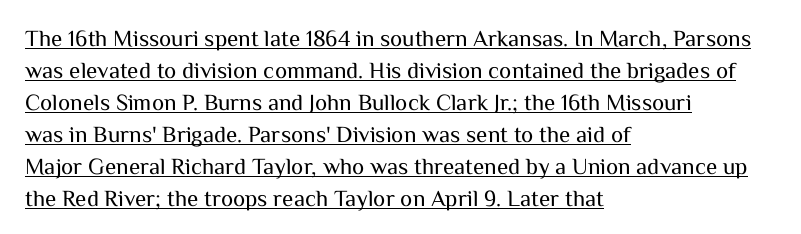
Letters have the restrained weight of plain body copy at most. A typesetter would call this zero additional tracking. Emphasis is given by a line drawn under the lettering. The passage is arranged the way most books set body copy — flush left.
